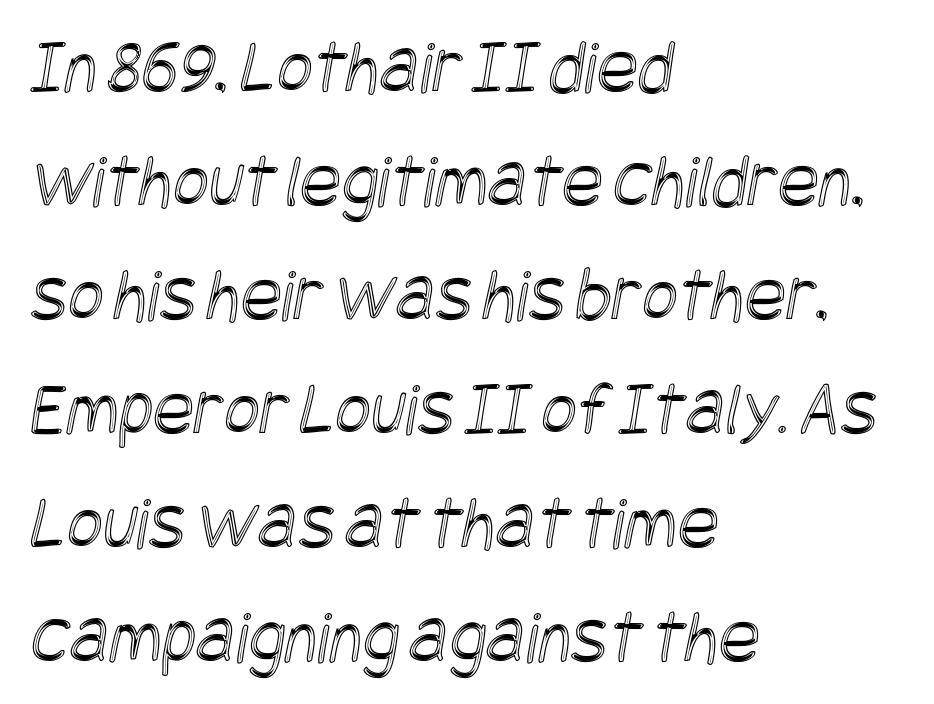
Q: Is the text underlined? A: No.
Q: How is the paragraph aligned? A: Left-aligned.
Q: Is the spacing between letters normal or unusually wide? A: Normal.
Q: Is the spacing between lines tight, normal or loose? A: Normal.
Q: Width (condensed, normal, or wide)? A: Condensed.
Q: x-height? A: Large.
